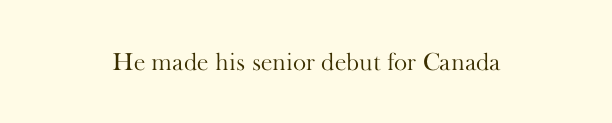
{"italic": "no", "bold": "no", "underline": "no", "align": "center", "letter_spacing": "normal", "letter_spacing_em": 0.0, "glyph_px": 25}
